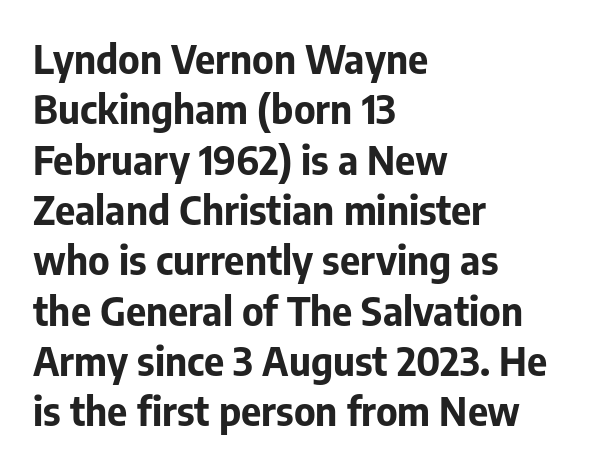
The words here are not underlined. In terms of leading, this rendering sits right in the middle. Nope, no serifs anywhere on these letters. The line texture is even and compact thanks to regular tracking. Typesetter's note: full bold, strokes at maximum text heaviness.
